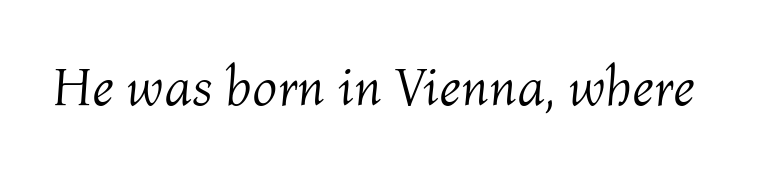
Q: Is the text bold? A: No.
Q: Is the text italic (slanted)? A: Yes, it leans right by about 4 degrees.
Q: Is the text underlined? A: No.
Q: Is the spacing between letters normal or unusually wide? A: Normal.
Q: Width (condensed, normal, or wide)? A: Normal.
Q: Stroke contrast? A: Medium.
Q: x-height? A: Medium.
Q: Monospaced? A: No.
